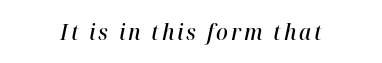
Q: Is the text bold? A: Semi-bold.
Q: Is the text italic (slanted)? A: Yes, it leans right by about 12 degrees.
Q: Is the text underlined? A: No.
Q: How is the paragraph aligned? A: Centered.
